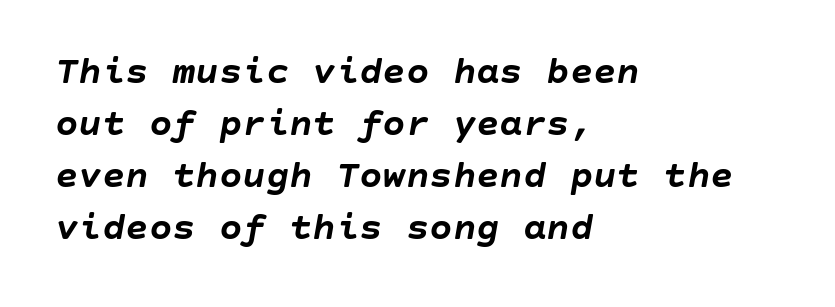
Horizontal alignment here is leftward, the default for most running prose. Chunky letters — that's bold for sure. Words float on clear page, feet unadorned. Nothing unusual about the tracking: characters are spaced as the font intends. Rendered with sloped, italic letterforms. A normal amount of white space separates one row of letters from the next.
